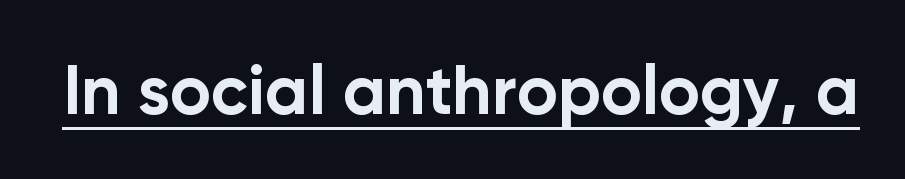
The image shows 69 px bold sans-serif type, upright; set normal letter spacing, underlined; low stroke contrast and a medium x-height.
